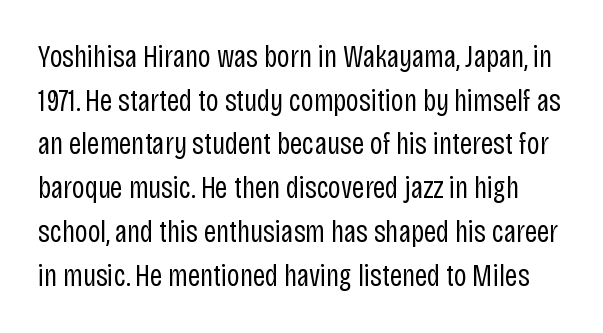
{"serif": "no", "italic": "no", "bold": "no", "weight": "regular", "width": "condensed", "stroke_contrast": "low", "x_height": "large", "monospaced": "no", "underline": "no", "line_spacing": "normal", "line_spacing_ratio": 1.41, "letter_spacing": "normal", "letter_spacing_em": 0.0, "glyph_px": 31}
